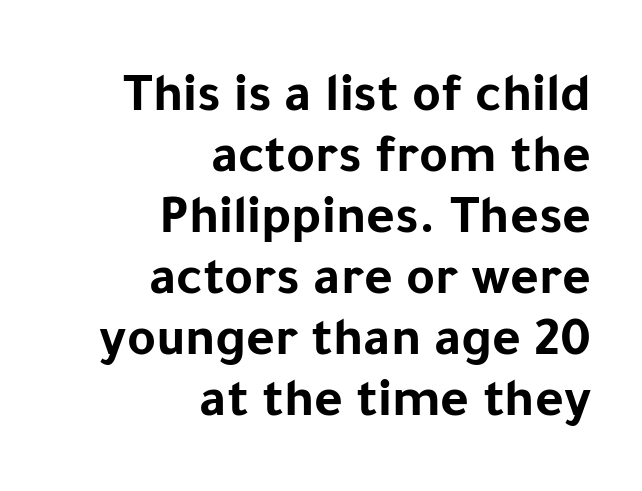
The letterforms sit shoulder to shoulder at normal distance. Proportional: the letters do not fall into vertical columns. Leading is clearly below the norm, producing a dense column. The text block is weighted toward the right margin, trailing off unevenly leftward.
